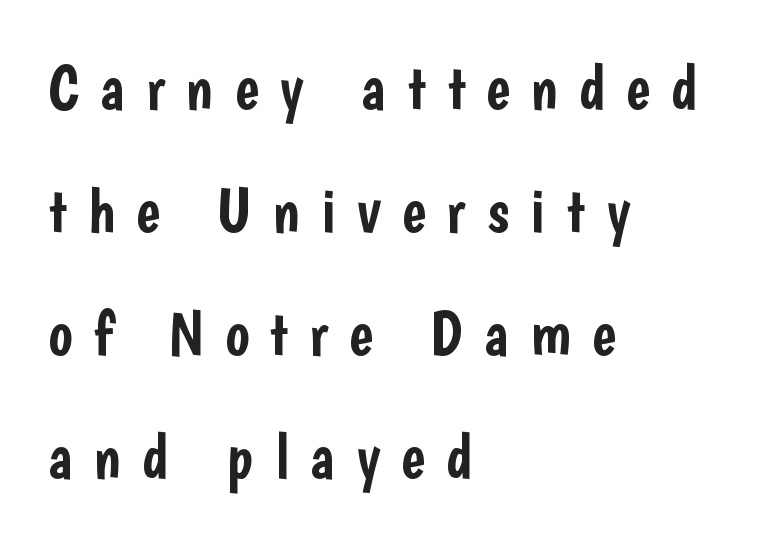
The image shows 64 px condensed sans-serif type, upright; set left-aligned, loose line spacing (1.92x), unusually wide letter spacing (+0.33 em), not underlined; low stroke contrast and a medium x-height.
